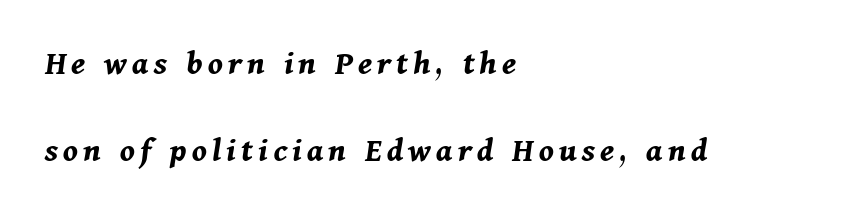
{"italic": "yes", "lean": "right", "slant_degrees": 11, "bold": "yes", "weight": "bold", "width": "normal", "stroke_contrast": "medium", "x_height": "medium", "monospaced": "no", "underline": "no", "align": "left", "line_spacing": "loose", "line_spacing_ratio": 2.49, "glyph_px": 35}
